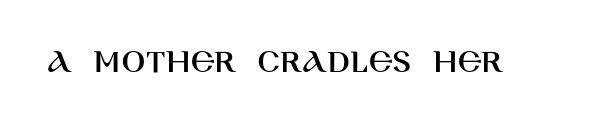
The image shows 35 px sans-serif type, upright; set normal letter spacing, not underlined; high stroke contrast and a large x-height.
